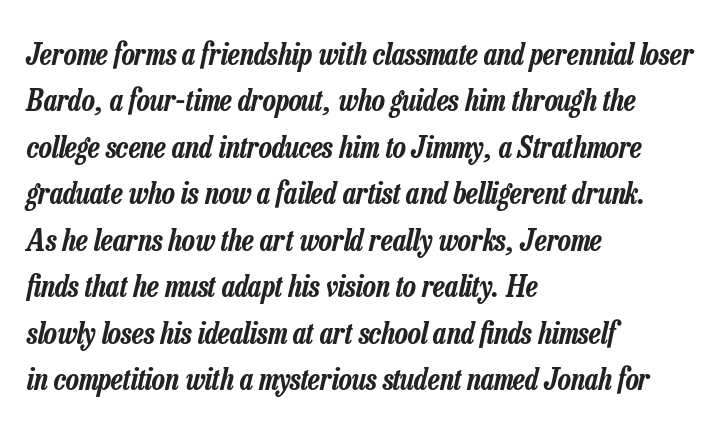
Q: Is the text italic (slanted)? A: Yes, it leans right by about 13 degrees.
Q: Is the text underlined? A: No.
Q: How is the paragraph aligned? A: Left-aligned.
Q: Is the spacing between letters normal or unusually wide? A: Normal.
Q: Is the spacing between lines tight, normal or loose? A: Normal.
Q: Width (condensed, normal, or wide)? A: Condensed.
Q: Stroke contrast? A: Low.
Q: x-height? A: Medium.
Q: Monospaced? A: No.
